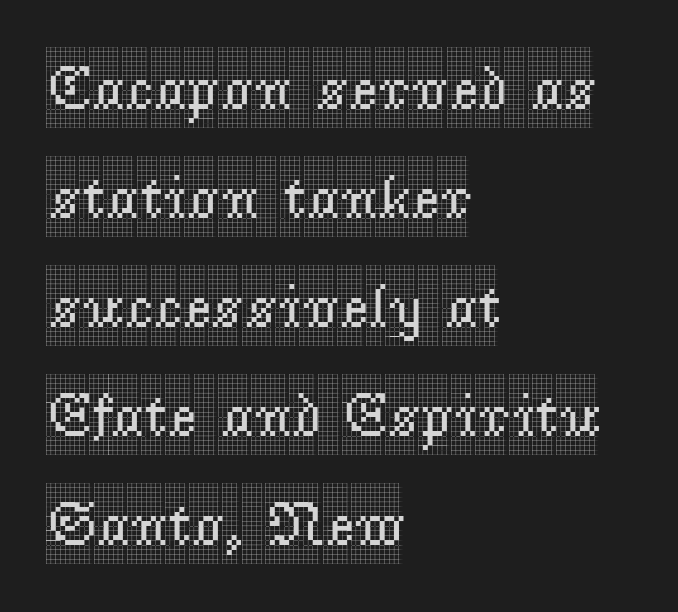
{"serif": "yes", "italic": "no", "width": "condensed", "x_height": "large", "monospaced": "no", "underline": "no", "align": "left", "line_spacing_ratio": 1.76, "letter_spacing": "normal", "letter_spacing_em": 0.0, "glyph_px": 62}
